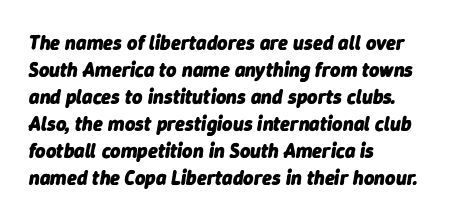
The image shows 20 px bold type, italic (leaning right); set left-aligned, normal line spacing (1.35x), normal letter spacing, not underlined.
